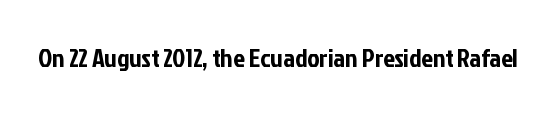
Q: Is the text italic (slanted)? A: No, it is upright.
Q: Is the text underlined? A: No.
Q: Is the spacing between letters normal or unusually wide? A: Normal.
